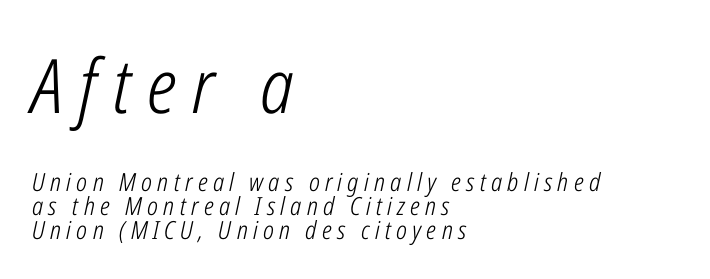
Honestly, the letter spacing is so wide it's the main thing you notice. Note: larger setting up top, smaller setting below. A typesetter would call this leading minimal, almost set solid. Honestly, there is no underline to notice here at all.
